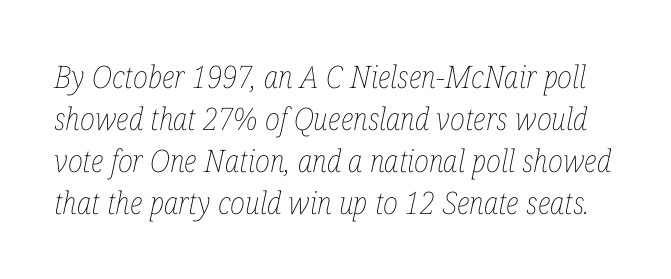
{"italic": "yes", "lean": "right", "slant_degrees": 12, "bold": "no", "weight": "thin", "width": "condensed", "stroke_contrast": "low", "x_height": "medium", "monospaced": "no", "underline": "no", "line_spacing": "normal", "line_spacing_ratio": 1.36, "letter_spacing": "normal", "letter_spacing_em": 0.0, "glyph_px": 31}
